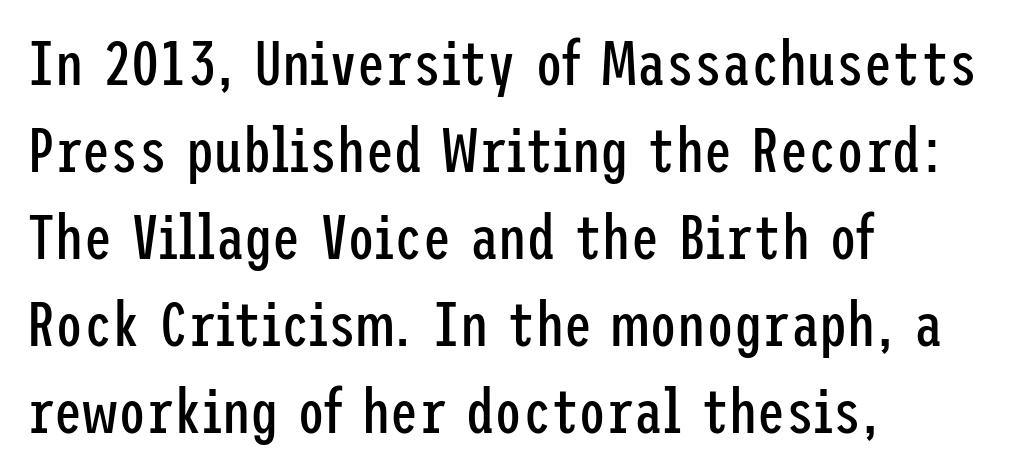
Horizontally, the lines are justified to the leading edge only. Lines of text with bare space underneath. Font category for this specimen: sans-serif. Stem width sits at or under what a default text font uses. This rendering leaves character spacing at its baseline value. Interline gaps are of average width in this sample.
